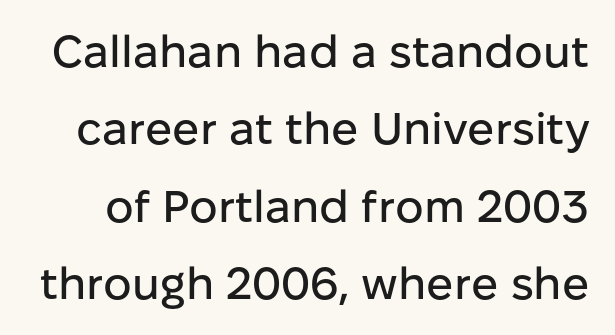
The image shows 45 px sans-serif type, upright; set line spacing 1.72x, normal letter spacing, not underlined; low stroke contrast and a medium x-height.
